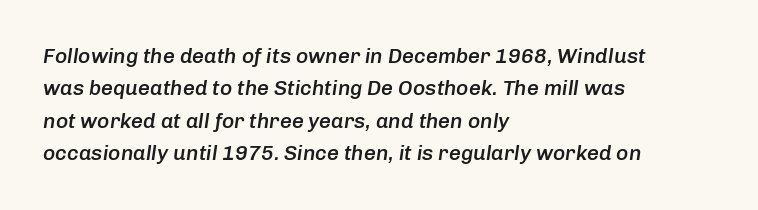
{"italic": "yes", "lean": "right", "slant_degrees": 8, "bold": "semi", "underline": "no", "align": "left", "line_spacing": "normal", "line_spacing_ratio": 1.54, "letter_spacing": "normal", "letter_spacing_em": 0.0, "glyph_px": 21}
